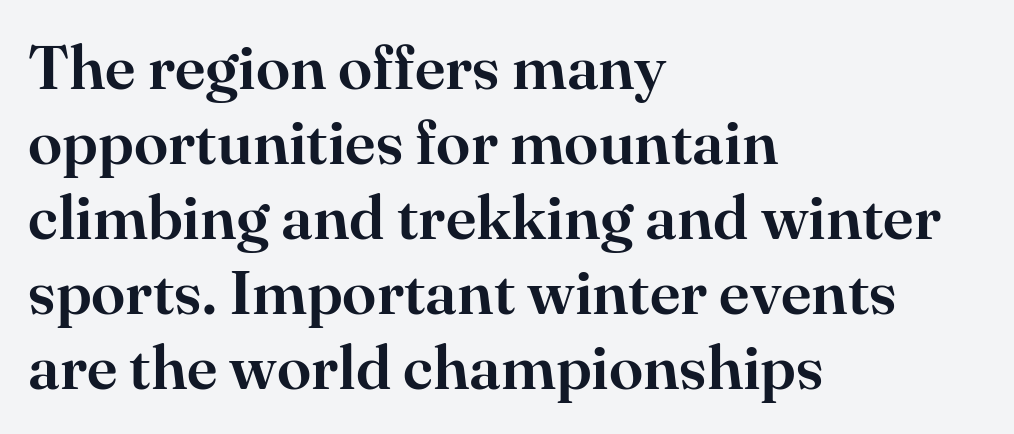
Q: Is the text italic (slanted)? A: No, it is upright.
Q: Is the typeface a serif or a sans-serif typeface? A: Serif.
Q: Is the text underlined? A: No.
Q: How is the paragraph aligned? A: Left-aligned.
Q: Is the spacing between letters normal or unusually wide? A: Normal.
Q: Width (condensed, normal, or wide)? A: Normal.
Q: Stroke contrast? A: High.
Q: x-height? A: Small.
Q: Monospaced? A: No.
